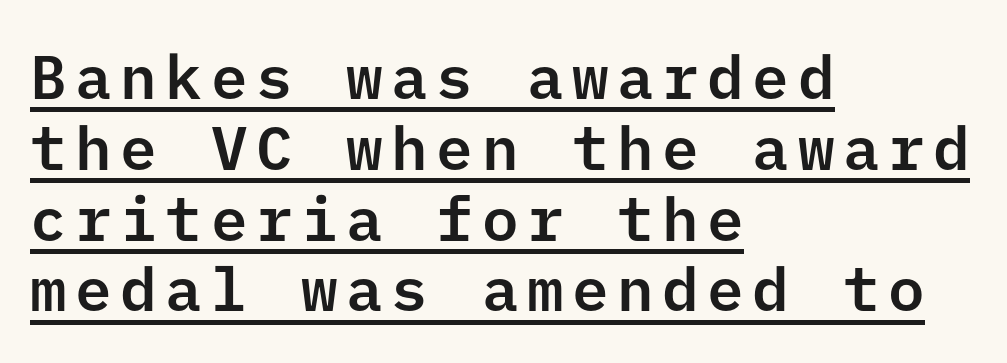
The typeface chosen for these lines omits serifs. In designer terms, the underline attribute is active on this setting. Notice how the stems are strictly vertical — no italics here. Horizontal alignment here is leftward, the default for most running prose.
